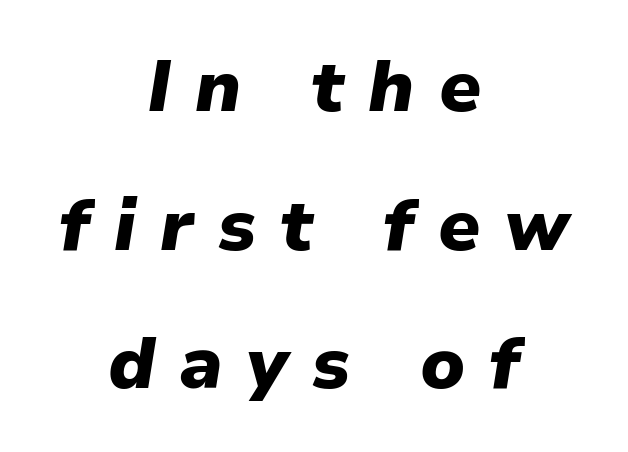
Q: Is the text bold? A: Yes.
Q: Is the text italic (slanted)? A: Yes, it leans right by about 9 degrees.
Q: Is the text underlined? A: No.
Q: How is the paragraph aligned? A: Centered.
Q: Is the spacing between letters normal or unusually wide? A: Unusually wide.
Q: Is the spacing between lines tight, normal or loose? A: Loose.
Q: Width (condensed, normal, or wide)? A: Normal.
Q: Stroke contrast? A: Low.
Q: x-height? A: Medium.
Q: Monospaced? A: No.
